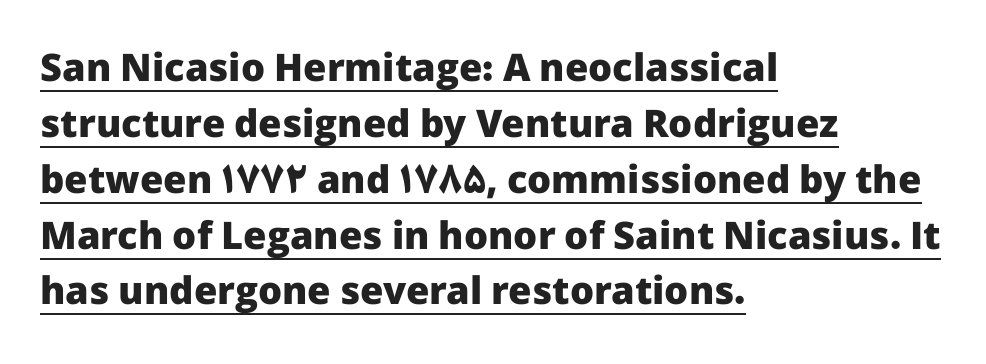
The image shows 38 px heavy sans-serif type, upright; set left-aligned, normal line spacing (1.47x), normal letter spacing, underlined; low stroke contrast and a medium x-height.
